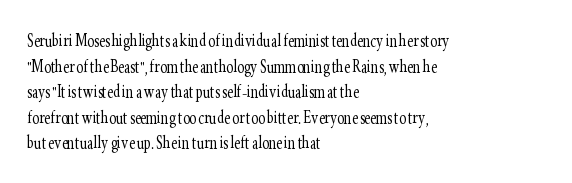
Q: Is the text bold? A: No.
Q: Is the text italic (slanted)? A: No, it is upright.
Q: Is the text underlined? A: No.
Q: How is the paragraph aligned? A: Left-aligned.
Q: Is the spacing between letters normal or unusually wide? A: Normal.
